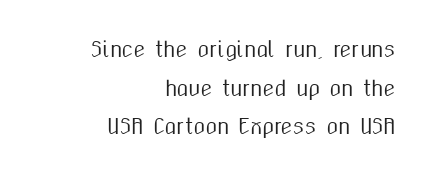
Does the copy run flush right? Yes — the right margin is perfectly even. You can tell it's not italic because the verticals are truly vertical. Letter spacing: default. Beneath every word, the page is bare.
